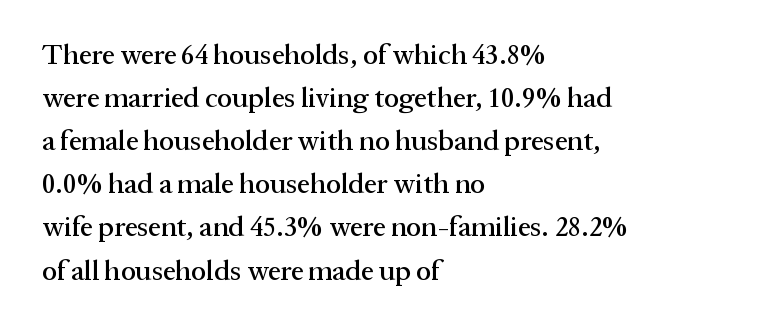
Q: Is the text italic (slanted)? A: No, it is upright.
Q: Is the typeface a serif or a sans-serif typeface? A: Serif.
Q: Is the text underlined? A: No.
Q: How is the paragraph aligned? A: Left-aligned.
Q: Is the spacing between letters normal or unusually wide? A: Normal.
Q: Is the spacing between lines tight, normal or loose? A: Normal.
Q: Width (condensed, normal, or wide)? A: Normal.
Q: Stroke contrast? A: Medium.
Q: x-height? A: Medium.
Q: Monospaced? A: No.
